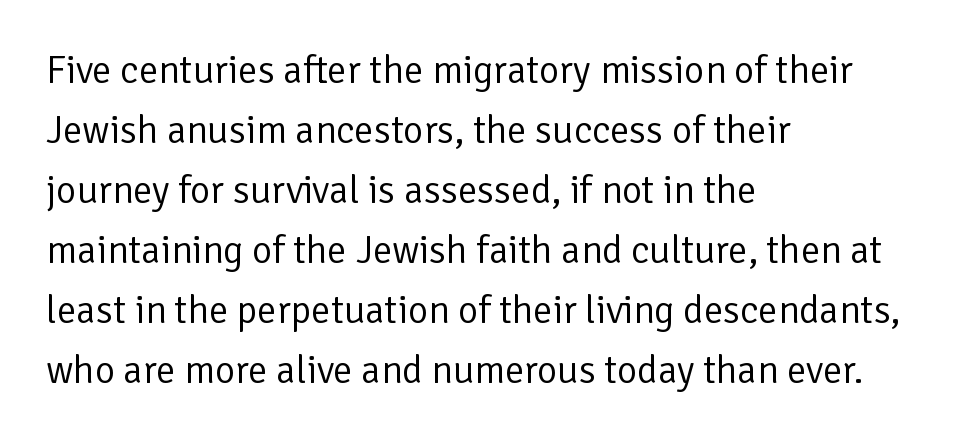
The image shows 39 px regular-weight sans-serif type, upright; set left-aligned, normal line spacing (1.54x), normal letter spacing, not underlined; low stroke contrast and a medium x-height.
